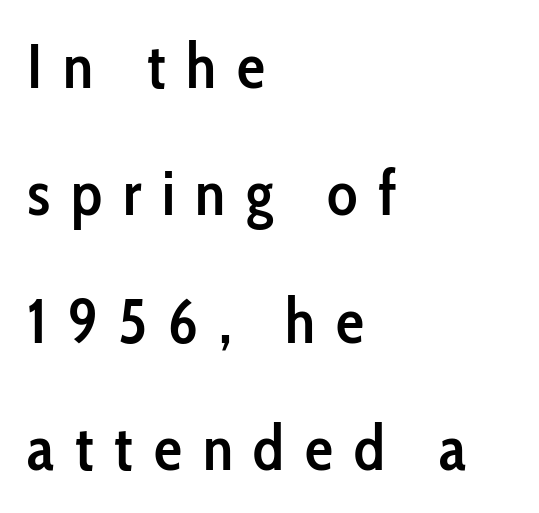
{"serif": "no", "italic": "no", "bold": "semi", "weight": "semibold", "width": "condensed", "stroke_contrast": "low", "x_height": "medium", "monospaced": "no", "underline": "no", "align": "left", "line_spacing": "loose", "line_spacing_ratio": 2.02, "letter_spacing": "wide", "letter_spacing_em": 0.33, "glyph_px": 63}
